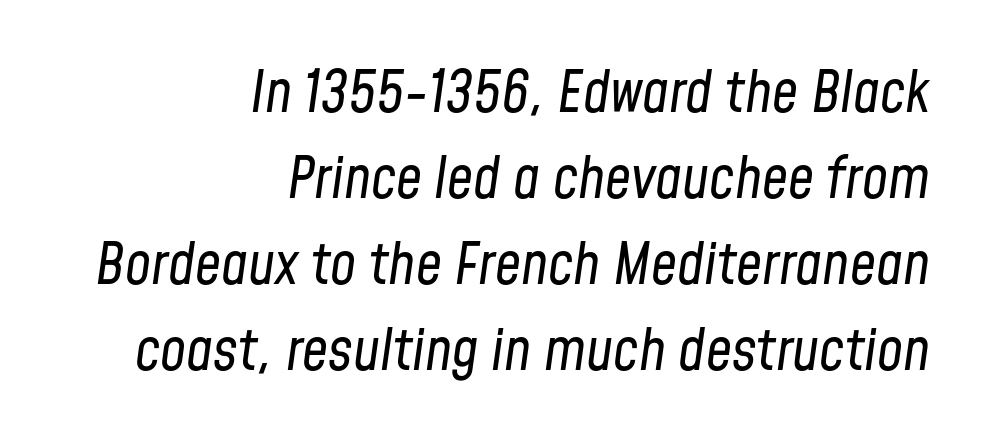
{"italic": "yes", "lean": "right", "slant_degrees": 8, "bold": "no", "weight": "regular", "width": "condensed", "stroke_contrast": "low", "x_height": "medium", "monospaced": "no", "underline": "no", "align": "right", "line_spacing": "normal", "line_spacing_ratio": 1.48, "letter_spacing": "normal", "letter_spacing_em": 0.0, "glyph_px": 58}
